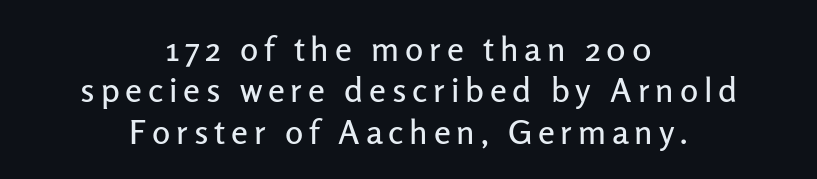
The rendering uses natural spacing where letterforms have individual widths. Nope, no serifs anywhere on these letters. Typeset on center — no edge is straight. The foot of each line stays bare and open. In terms of posture, this sample is upright.
